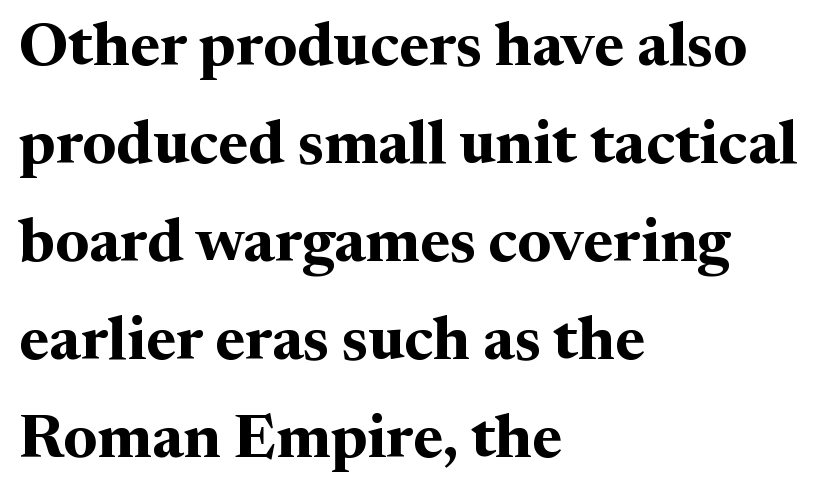
Q: Is the text bold? A: Yes.
Q: Is the text italic (slanted)? A: No, it is upright.
Q: Is the typeface a serif or a sans-serif typeface? A: Serif.
Q: Is the text underlined? A: No.
Q: How is the paragraph aligned? A: Left-aligned.
Q: Is the spacing between letters normal or unusually wide? A: Normal.
Q: Is the spacing between lines tight, normal or loose? A: Normal.
Q: Width (condensed, normal, or wide)? A: Normal.
Q: Stroke contrast? A: Medium.
Q: x-height? A: Medium.
Q: Monospaced? A: No.
